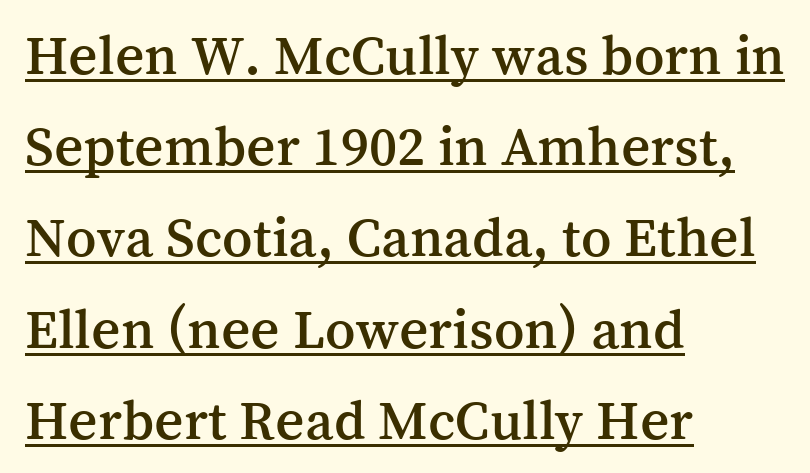
The image shows 57 px serif type, upright; set left-aligned, normal line spacing (1.6x), normal letter spacing, underlined; medium stroke contrast and a medium x-height.
